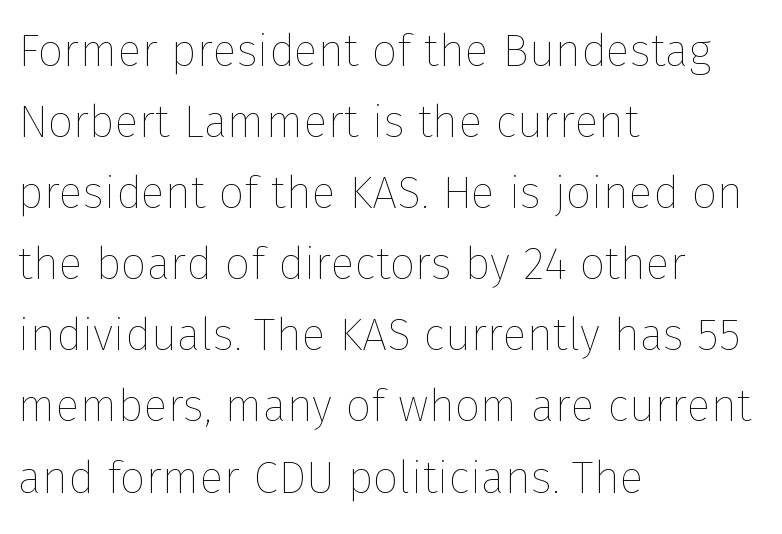
The image shows 45 px thin type, upright; set left-aligned, normal line spacing (1.58x), normal letter spacing, not underlined; low stroke contrast and a medium x-height.
